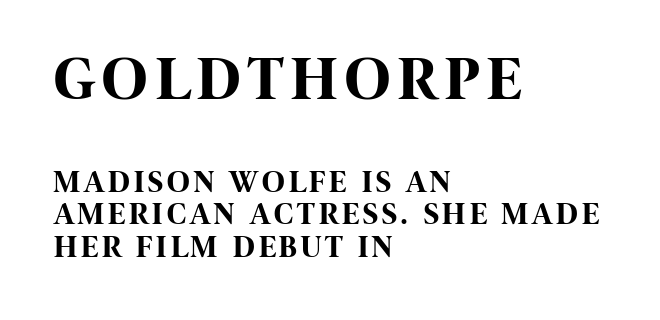
{"serif": "no", "italic": "no", "bold": "yes", "weight": "bold", "width": "condensed", "stroke_contrast": "high", "x_height": "large", "monospaced": "no", "underline": "no", "align": "left", "line_spacing": "tight", "line_spacing_ratio": 1.05, "larger_block": "first", "size_ratio": 2.0, "glyph_px": 62}
